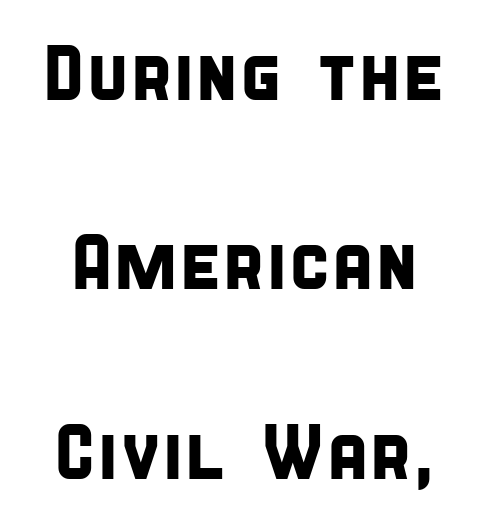
Q: Is the typeface a serif or a sans-serif typeface? A: Sans-serif.
Q: Is the text underlined? A: No.
Q: Is the spacing between letters normal or unusually wide? A: Normal.
Q: Is the spacing between lines tight, normal or loose? A: Loose.
Q: Width (condensed, normal, or wide)? A: Condensed.
Q: Stroke contrast? A: Low.
Q: x-height? A: Large.
Q: Monospaced? A: No.
